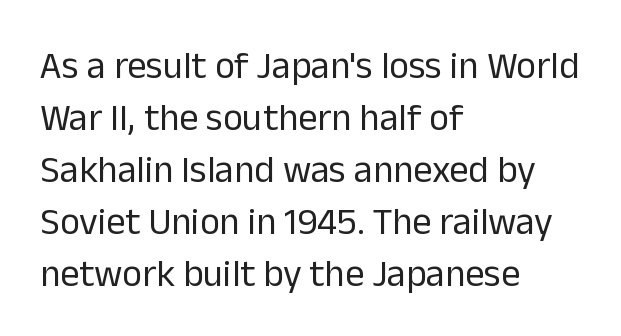
{"serif": "no", "italic": "no", "bold": "no", "weight": "regular", "width": "normal", "stroke_contrast": "low", "x_height": "medium", "monospaced": "no", "underline": "no", "align": "left", "line_spacing": "normal", "line_spacing_ratio": 1.37, "letter_spacing": "normal", "letter_spacing_em": 0.0, "glyph_px": 38}
